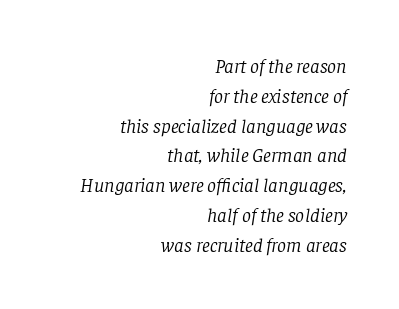
The image shows 20 px text type, italic (leaning right); set right-aligned, normal line spacing (1.49x), normal letter spacing, not underlined.
